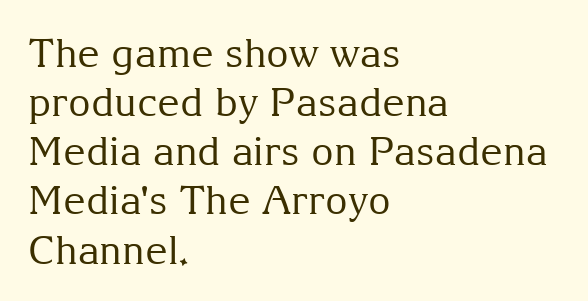
{"serif": "yes", "italic": "no", "bold": "no", "weight": "regular", "width": "normal", "stroke_contrast": "medium", "x_height": "medium", "monospaced": "no", "underline": "no", "align": "left", "line_spacing": "normal", "line_spacing_ratio": 1.26, "letter_spacing": "normal", "letter_spacing_em": 0.0, "glyph_px": 39}
